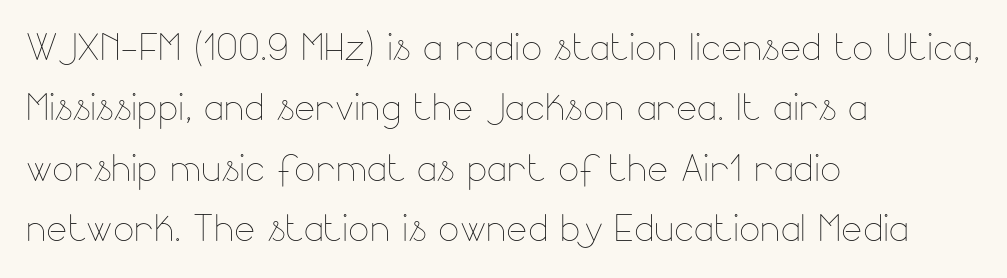
Q: Is the text bold? A: No.
Q: Is the text italic (slanted)? A: No, it is upright.
Q: Is the text underlined? A: No.
Q: How is the paragraph aligned? A: Left-aligned.
Q: Is the spacing between letters normal or unusually wide? A: Normal.
Q: Width (condensed, normal, or wide)? A: Normal.
Q: Stroke contrast? A: Low.
Q: x-height? A: Small.
Q: Monospaced? A: No.
